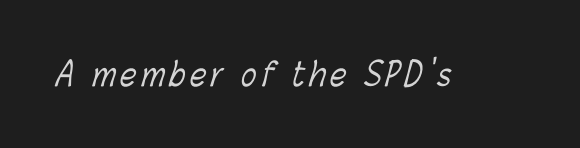
The letters advance in unequal steps, a hallmark of proportional type. Check the space under the baseline: it is left empty. Stems here are at most as thick as an everyday book face.
